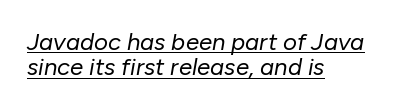
{"italic": "yes", "lean": "right", "slant_degrees": 10, "bold": "no", "underline": "yes", "align": "left", "line_spacing": "tight", "line_spacing_ratio": 1.06, "letter_spacing": "normal", "letter_spacing_em": 0.0, "glyph_px": 24}
